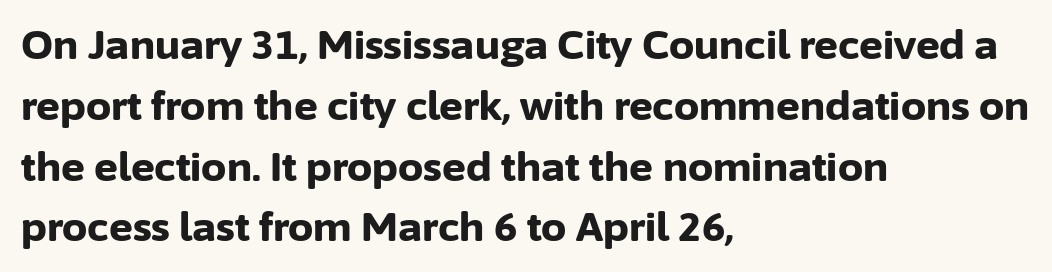
Check under the words: just untouched page. This sample uses a sans-serif face. Tracking value appears to be zero — textbook default spacing. A full-strength bold gives these letters their thick strokes. The axis of the letterforms is exactly vertical.
